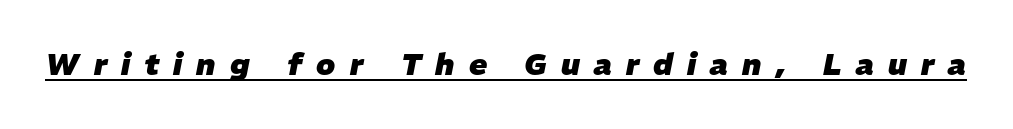
The image shows 30 px heavy type, italic (leaning right); set unusually wide letter spacing (+0.47 em), underlined; low stroke contrast and a medium x-height.
